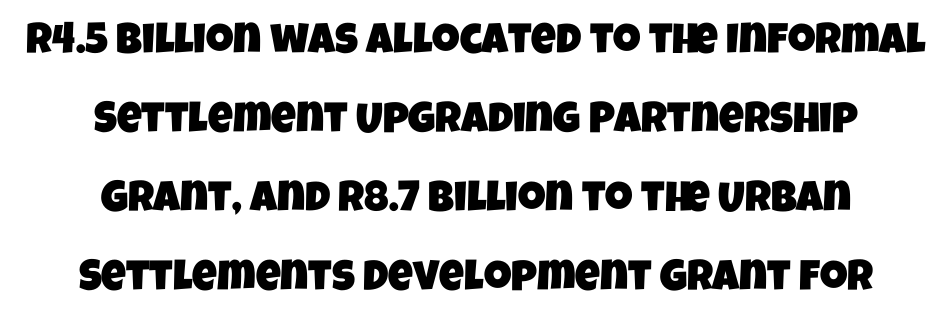
Q: Is the typeface a serif or a sans-serif typeface? A: Sans-serif.
Q: Is the text underlined? A: No.
Q: How is the paragraph aligned? A: Centered.
Q: Is the spacing between letters normal or unusually wide? A: Normal.
Q: Width (condensed, normal, or wide)? A: Condensed.
Q: Stroke contrast? A: Low.
Q: x-height? A: Large.
Q: Monospaced? A: No.
